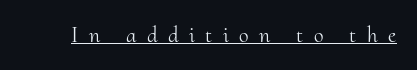
The image shows 22 px text type, upright; set unusually wide letter spacing (+0.48 em), underlined.
